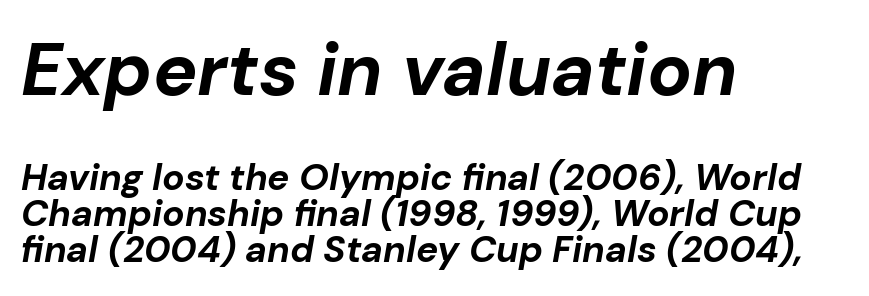
{"italic": "yes", "lean": "right", "slant_degrees": 10, "bold": "yes", "weight": "bold", "width": "normal", "stroke_contrast": "low", "x_height": "medium", "monospaced": "no", "underline": "no", "align": "left", "line_spacing": "tight", "line_spacing_ratio": 0.98, "letter_spacing": "normal", "letter_spacing_em": 0.0, "larger_block": "first", "size_ratio": 2.0, "glyph_px": 74}
